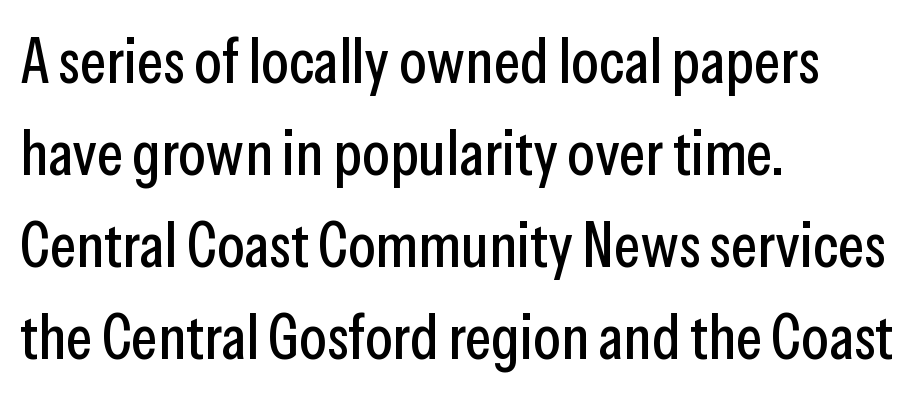
The image shows 63 px condensed sans-serif type, upright; set left-aligned, normal line spacing (1.46x), normal letter spacing, not underlined; low stroke contrast and a medium x-height.
